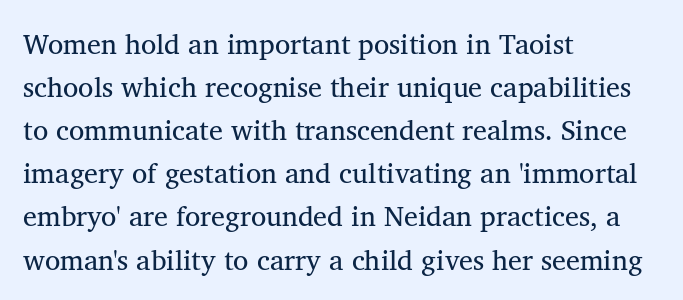
A roman cut, with each character standing at attention. Character widths vary here, with narrow letters taking less room than wide ones. This rendering employs a face with finishing strokes, i.e., a serif. The lines in this sample share a left origin and differ only in where they stop. The face used here is rendered with its standard letterfit. Does the leading feel generous? No, just average.
